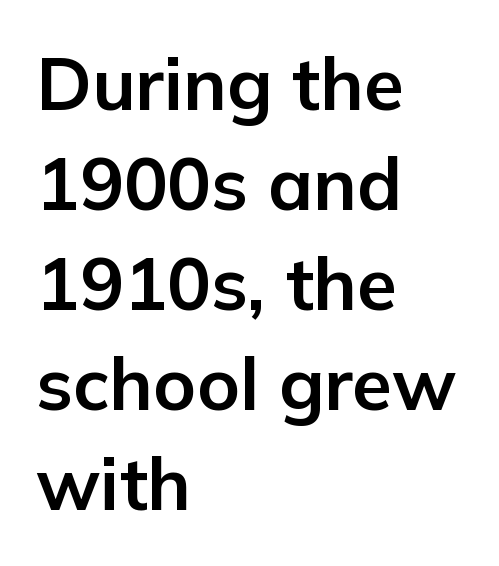
The image shows 73 px bold sans-serif type, upright; set left-aligned, normal line spacing (1.37x), normal letter spacing, not underlined; low stroke contrast and a medium x-height.
